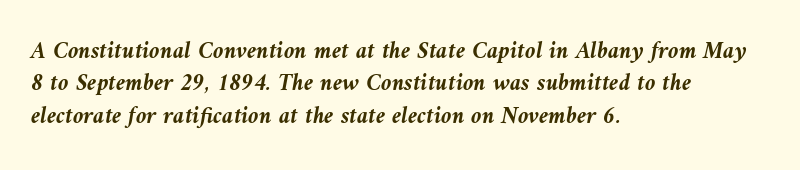
Each glyph is drawn with heavy, bold strokes. In CSS terms this would be text-align: left. The leading is moderate, giving the passage an even texture. Nothing unusual about the tracking: characters are spaced as the font intends. If you drew a line through each stem, it would be angled. This rendering features lettering with no underline.
